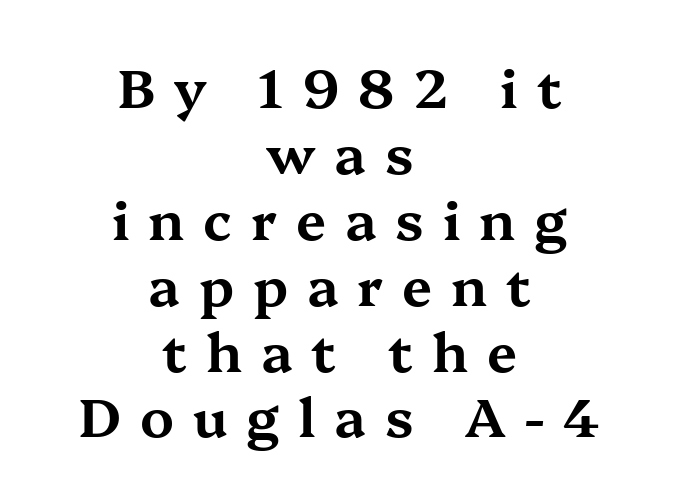
{"serif": "yes", "italic": "no", "width": "wide", "stroke_contrast": "medium", "x_height": "medium", "monospaced": "no", "underline": "no", "align": "center", "line_spacing_ratio": 1.22, "letter_spacing": "wide", "letter_spacing_em": 0.35, "glyph_px": 54}
